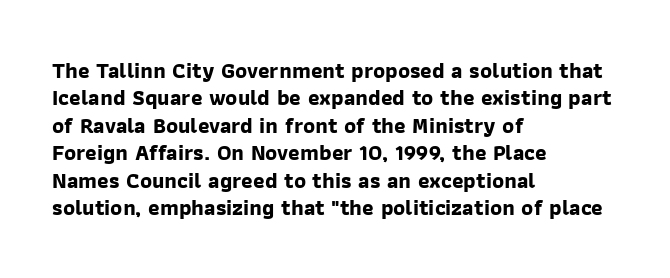
{"bold": "yes", "underline": "no", "align": "left", "line_spacing": "normal", "line_spacing_ratio": 1.25, "letter_spacing": "normal", "letter_spacing_em": 0.0, "glyph_px": 22}
